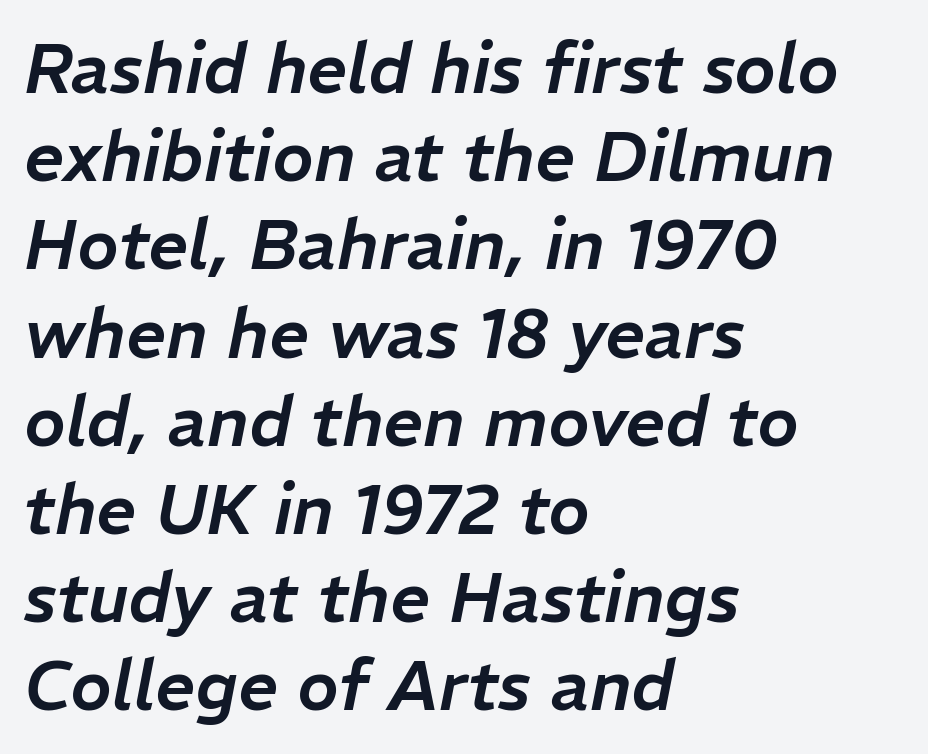
Slanted lettering throughout. The rendering uses a moderate line-height, typical for paragraphs. Looks like regular typesetting: each glyph gets only the width it needs. One-word summary of the alignment: left. This sample uses plain, unmodified letter spacing. No word sits above an underline.
